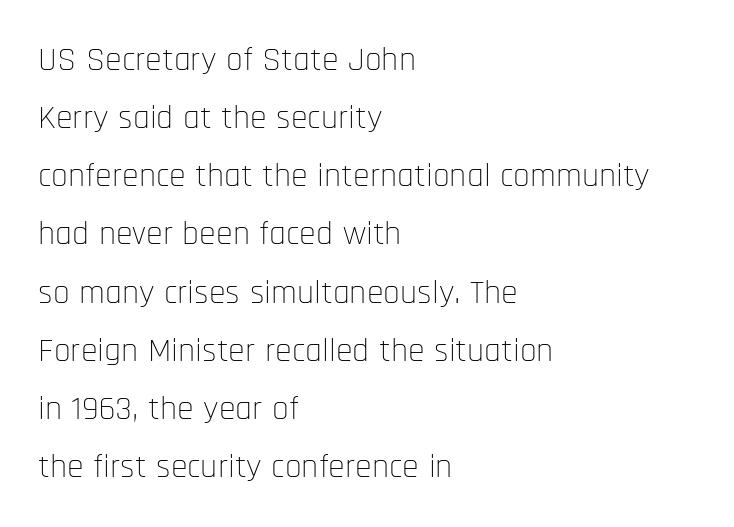
The designer went with a sans here, leaving each stem footless. The letters advance in unequal steps, a hallmark of proportional type. Visually the block forms a straight wall on the left and a jagged coastline on the right. Think standard paragraph weight, or any step lighter than that. Vertical strokes here are truly vertical. The tracking reads as untouched default to a designer's eye.
